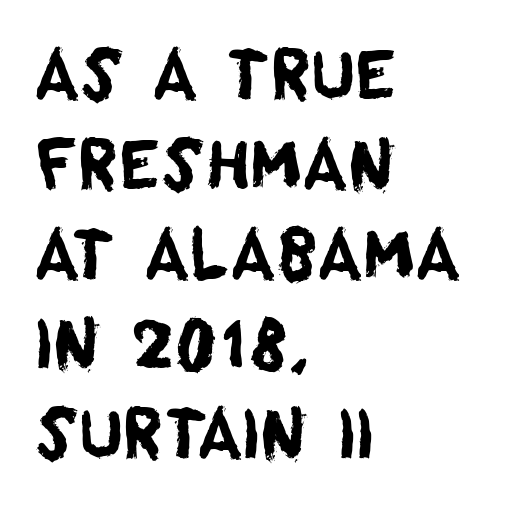
Q: Is the typeface a serif or a sans-serif typeface? A: Sans-serif.
Q: Is the text underlined? A: No.
Q: How is the paragraph aligned? A: Left-aligned.
Q: Is the spacing between letters normal or unusually wide? A: Normal.
Q: Is the spacing between lines tight, normal or loose? A: Normal.
Q: Width (condensed, normal, or wide)? A: Normal.
Q: Stroke contrast? A: Low.
Q: x-height? A: Large.
Q: Monospaced? A: No.
